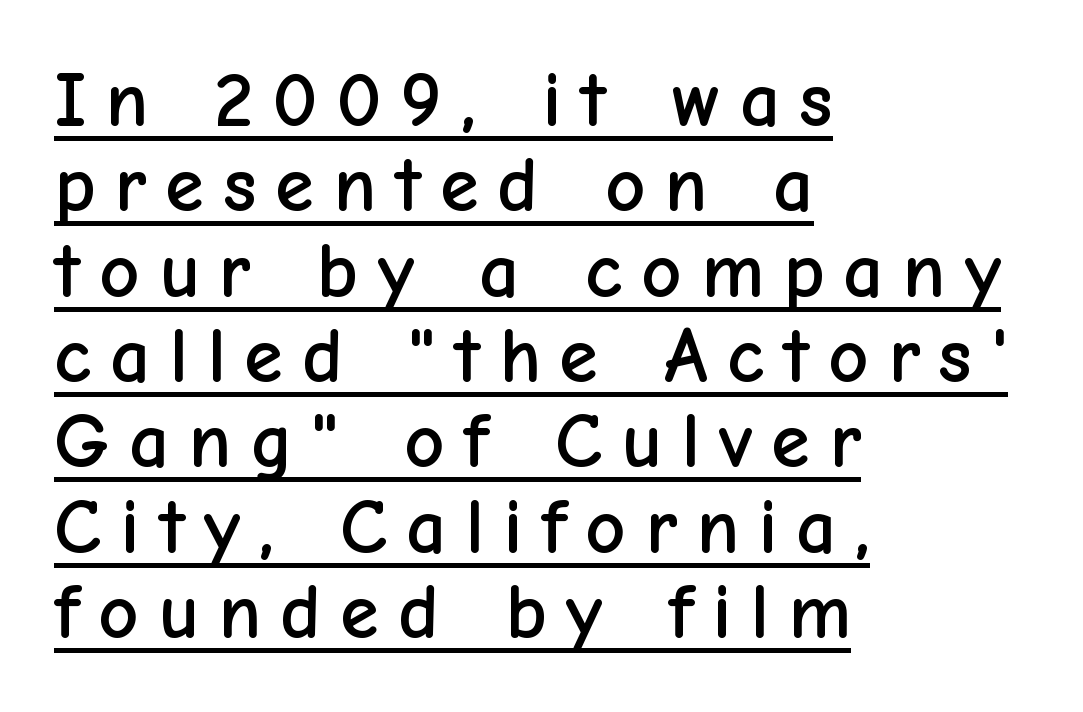
The image shows 79 px sans-serif type, upright; set left-aligned, tight line spacing (1.08x), unusually wide letter spacing (+0.24 em), underlined; low stroke contrast and a medium x-height.
